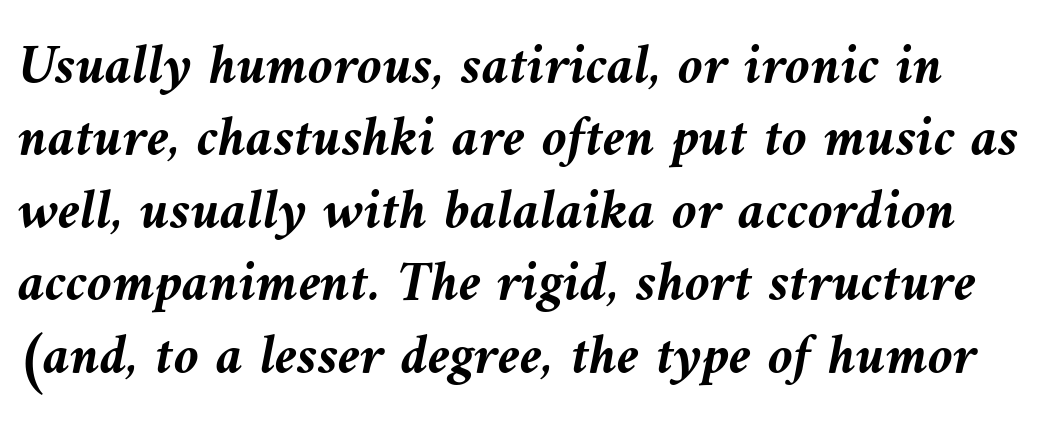
{"italic": "yes", "lean": "left", "slant_degrees": 9, "bold": "yes", "weight": "semibold", "width": "normal", "stroke_contrast": "medium", "x_height": "medium", "monospaced": "no", "underline": "no", "line_spacing": "normal", "line_spacing_ratio": 1.27, "letter_spacing": "normal", "letter_spacing_em": 0.0, "glyph_px": 57}
